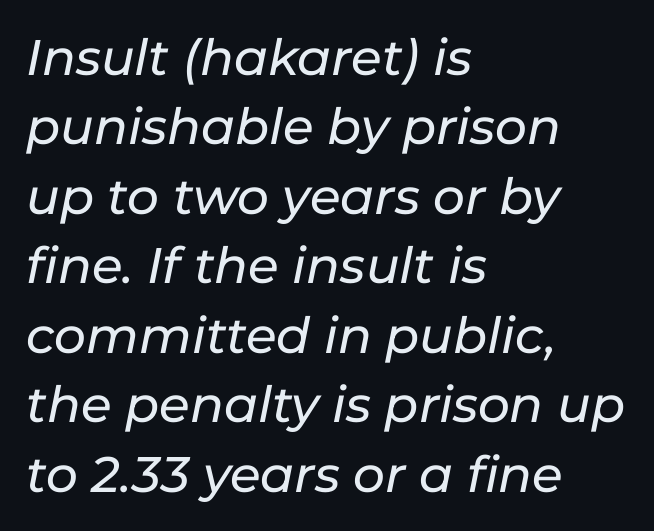
{"italic": "yes", "lean": "right", "slant_degrees": 11, "width": "normal", "stroke_contrast": "low", "x_height": "medium", "monospaced": "no", "underline": "no", "align": "left", "line_spacing": "normal", "line_spacing_ratio": 1.39, "letter_spacing": "normal", "letter_spacing_em": 0.0, "glyph_px": 50}
